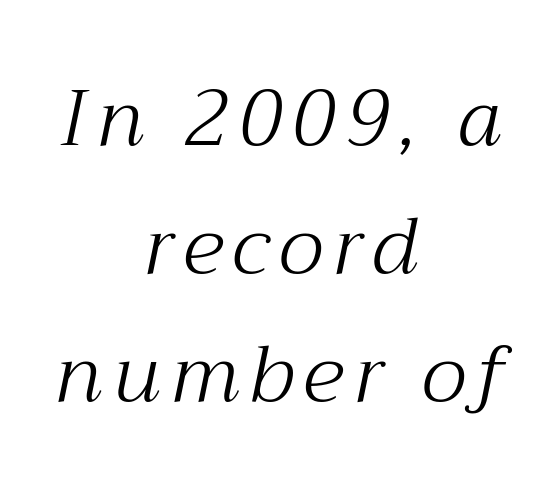
The image shows 79 px light serif type, italic (leaning right); set centered, normal line spacing (1.62x), not underlined; medium stroke contrast and a medium x-height.
